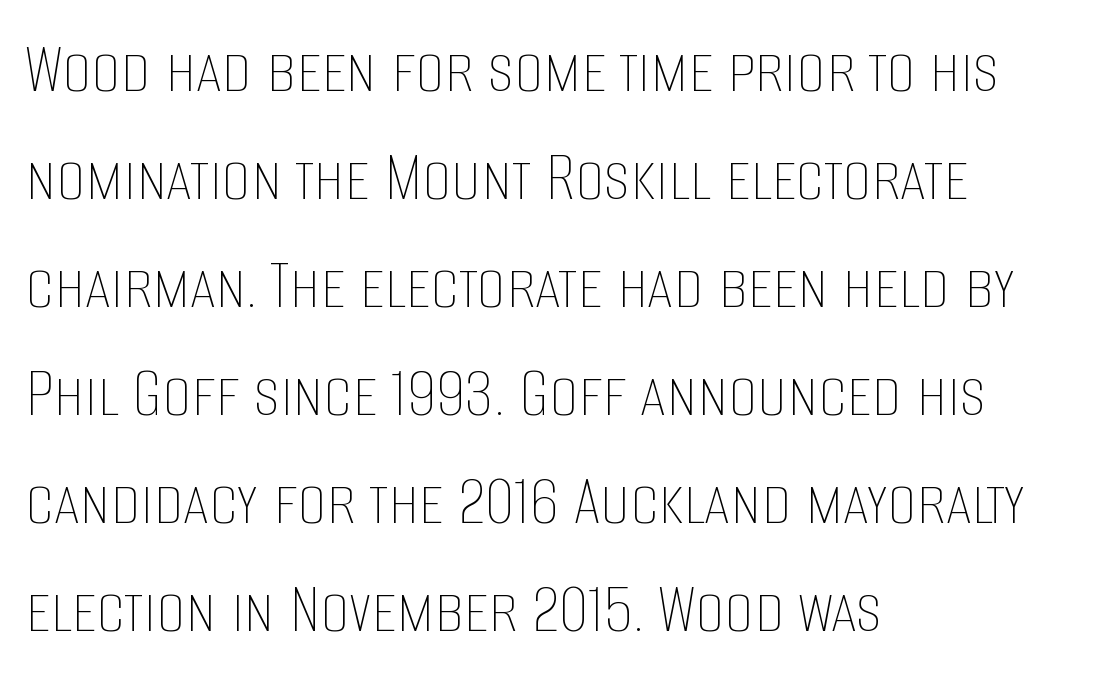
Spacing verdict: proportional, widths tailored to each character. The foot of each line stays bare and open. Is the letter spacing exaggerated? No — it looks like the ordinary default. In terms of posture, this sample is upright. Vertical stems look standard width or narrower in stroke. Summary of vertical rhythm: regular, with standard interline spacing.
